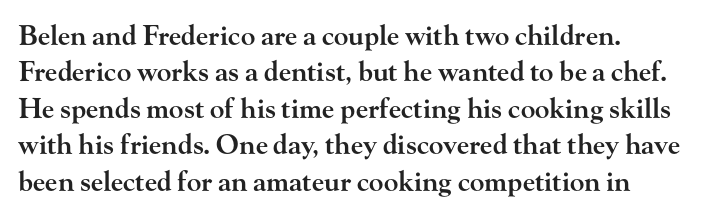
The glyphs are unaccompanied by any horizontal stroke below them. A somewhat darkened texture: the type is semibold rather than bold. A normal amount of white space separates one row of letters from the next. Rendered with straight, roman letterforms.
